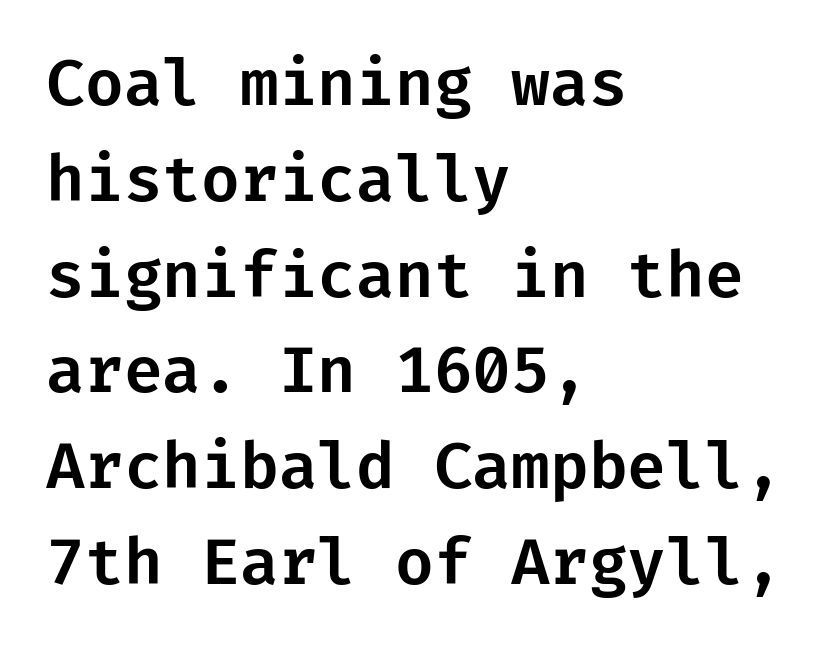
Q: Is the text italic (slanted)? A: No, it is upright.
Q: Is the typeface a serif or a sans-serif typeface? A: Sans-serif.
Q: Is the text underlined? A: No.
Q: How is the paragraph aligned? A: Left-aligned.
Q: Is the spacing between letters normal or unusually wide? A: Normal.
Q: Is the spacing between lines tight, normal or loose? A: Normal.
Q: Width (condensed, normal, or wide)? A: Normal.
Q: Stroke contrast? A: Low.
Q: x-height? A: Medium.
